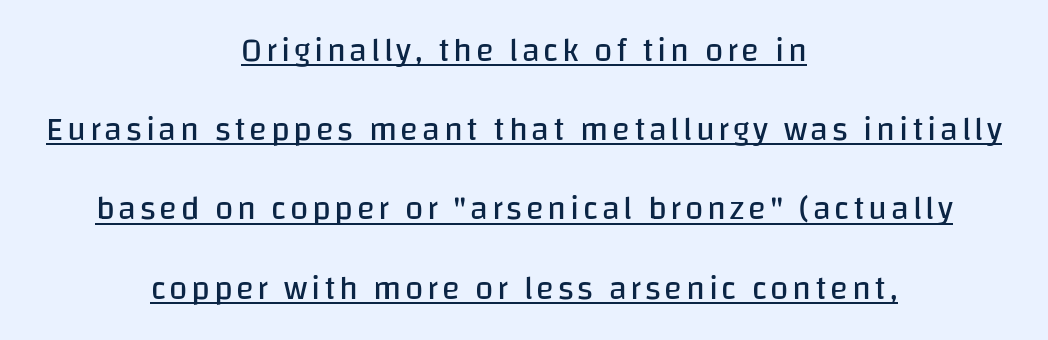
Q: Is the text bold? A: No.
Q: Is the text italic (slanted)? A: No, it is upright.
Q: Is the typeface a serif or a sans-serif typeface? A: Sans-serif.
Q: Is the text underlined? A: Yes.
Q: How is the paragraph aligned? A: Centered.
Q: Is the spacing between lines tight, normal or loose? A: Loose.
Q: Width (condensed, normal, or wide)? A: Normal.
Q: Stroke contrast? A: Low.
Q: x-height? A: Large.
Q: Monospaced? A: No.
